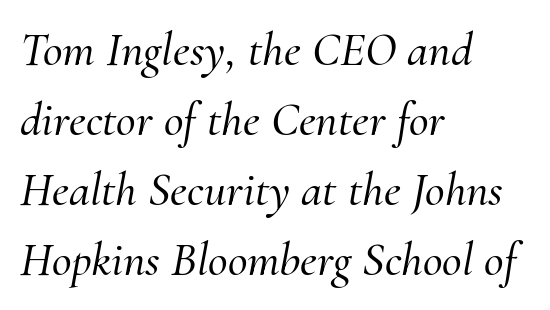
Q: Is the text italic (slanted)? A: Yes, it leans right by about 10 degrees.
Q: Is the typeface a serif or a sans-serif typeface? A: Serif.
Q: Is the text underlined? A: No.
Q: How is the paragraph aligned? A: Left-aligned.
Q: Is the spacing between letters normal or unusually wide? A: Normal.
Q: Is the spacing between lines tight, normal or loose? A: Normal.
Q: Width (condensed, normal, or wide)? A: Normal.
Q: Stroke contrast? A: Medium.
Q: x-height? A: Small.
Q: Monospaced? A: No.
